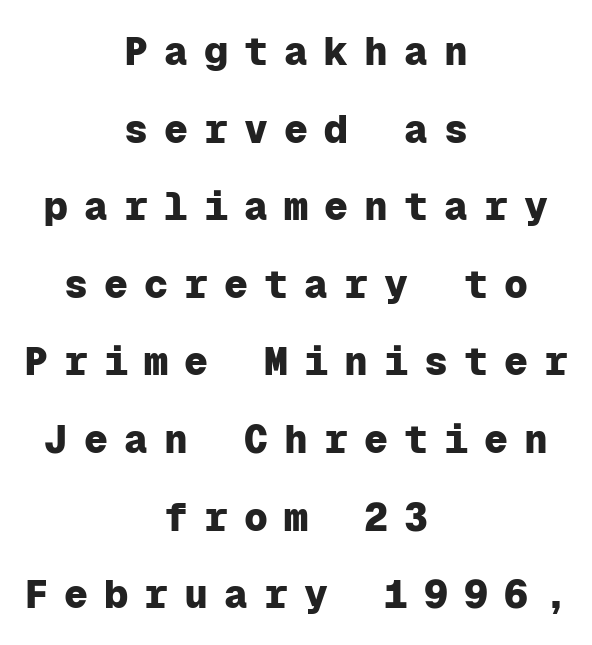
The image shows 40 px heavy sans-serif type, upright, monospaced; set centered, loose line spacing (1.94x), unusually wide letter spacing (+0.4 em), not underlined; low stroke contrast and a medium x-height.
